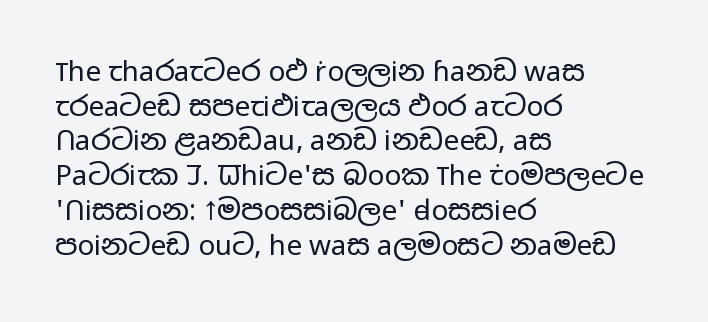
{"serif": "no", "italic": "no", "bold": "no", "weight": "regular", "width": "wide", "stroke_contrast": "low", "x_height": "medium", "monospaced": "no", "underline": "no", "align": "left", "line_spacing_ratio": 1.24, "letter_spacing": "normal", "letter_spacing_em": 0.0, "glyph_px": 28}
